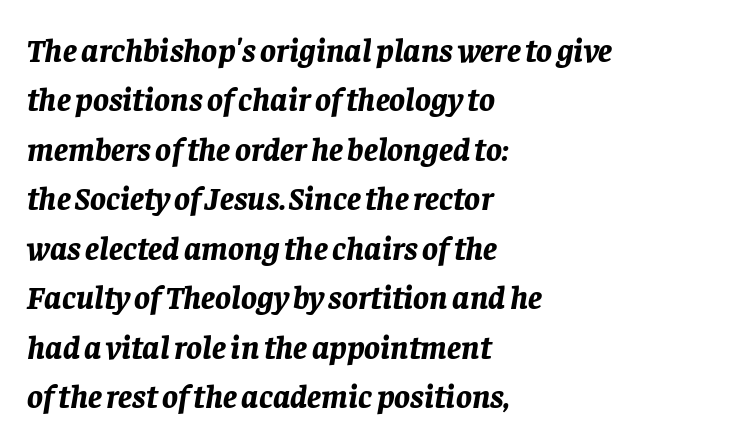
The image shows 33 px bold type, italic (leaning right); set left-aligned, normal line spacing (1.5x), normal letter spacing, not underlined; low stroke contrast and a large x-height.
